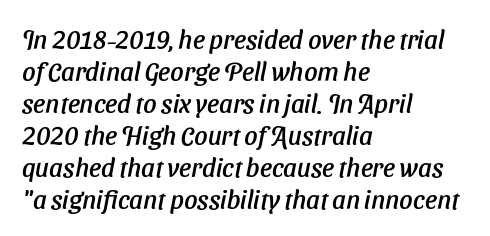
This sample uses an oblique cut, with every glyph tilted off the vertical. The strip under each line holds only bare page. Each word holds together tightly as a unit, with standard inter-letter gaps. The compositor pushed each line to the left boundary.
